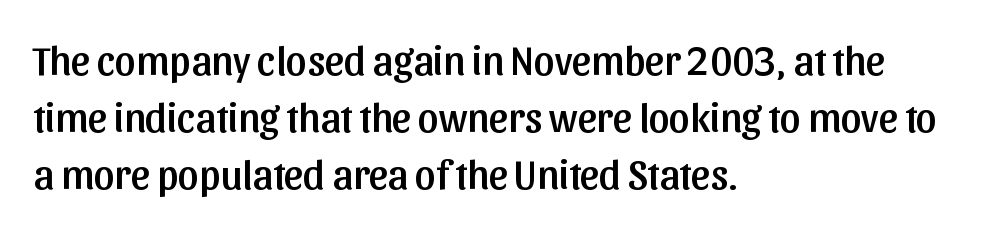
The image shows 41 px sans-serif type, upright; set left-aligned, normal line spacing (1.39x), normal letter spacing, not underlined; low stroke contrast and a medium x-height.
